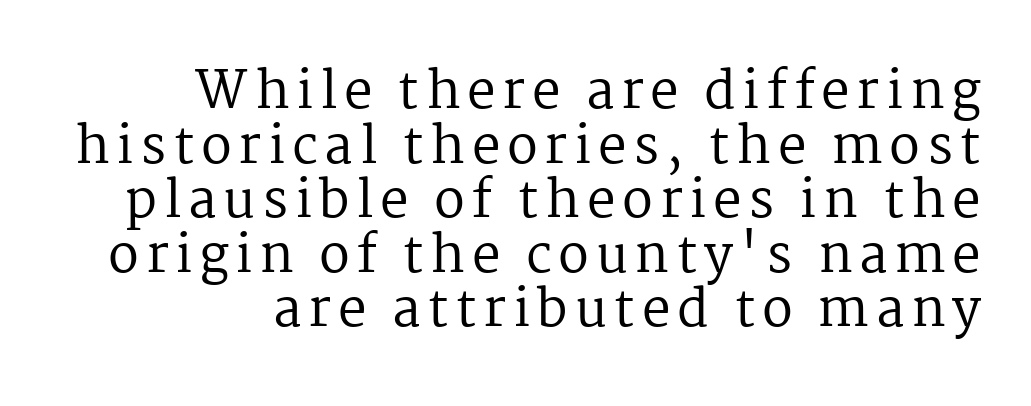
Character widths vary here, with narrow letters taking less room than wide ones. Descender tails drop into unmarked territory. If you drew a ruler down the right edge, every line would touch it. Does the type have serifs? Yes, each stem ends in a small foot. Do the letters lean? They stand straight.
